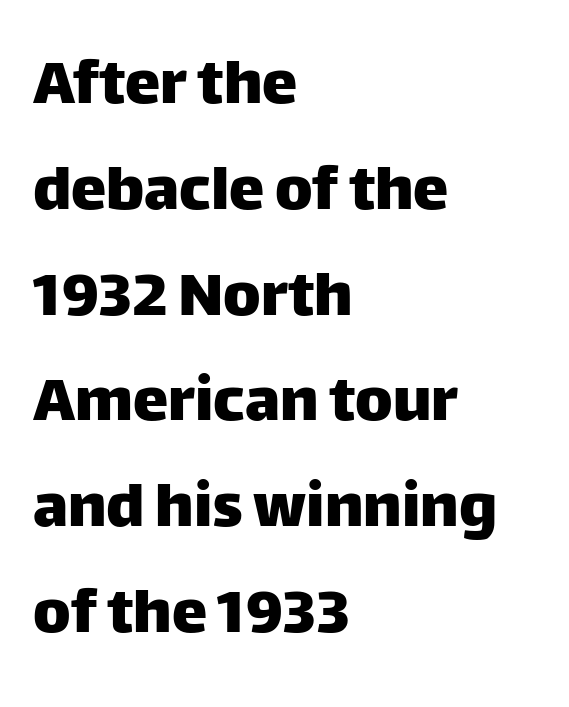
The image shows 71 px sans-serif type, upright; set left-aligned, normal line spacing (1.49x), normal letter spacing, not underlined; low stroke contrast and a large x-height.
